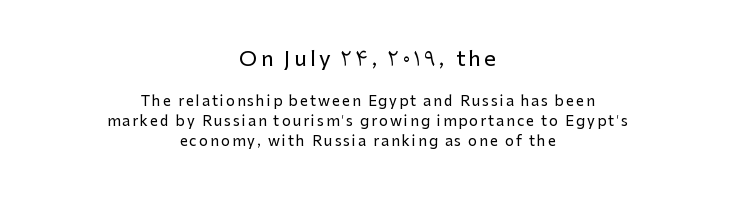
Clear beneath every line of the passage. Short and long lines alike share a common midpoint. Does the lettering tilt? It doesn't — this is upright. These lines sit exactly where default settings would place them. Look at the glyph heights: the upper group is clearly the bigger setting.
